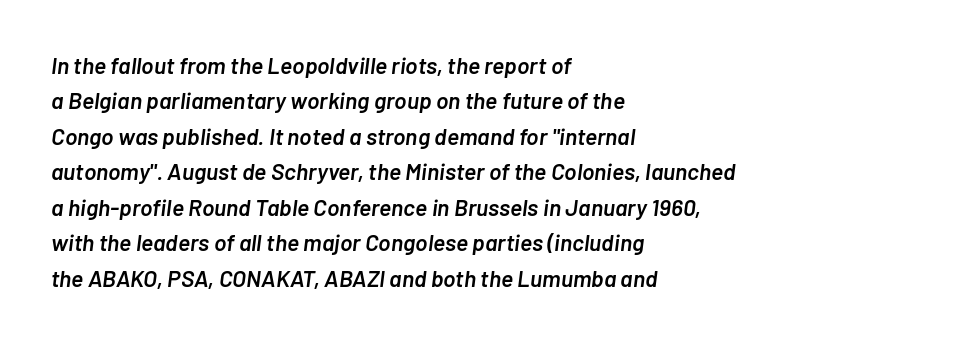
{"italic": "yes", "lean": "right", "slant_degrees": 7, "bold": "semi", "underline": "no", "align": "left", "line_spacing": "normal", "line_spacing_ratio": 1.54, "letter_spacing": "normal", "letter_spacing_em": 0.0, "glyph_px": 23}
